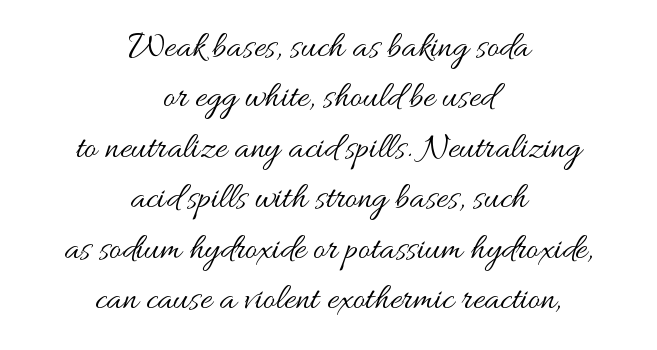
You could not count columns in this text — the font is proportionally spaced. The lines sit at an ordinary, default distance from one another. A clean baseline with only descenders dipping below it. The lines in this sample share a center point and differ in where they start and stop.
